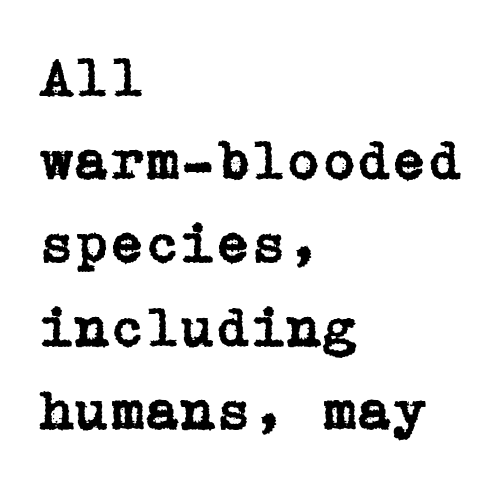
Q: Is the text italic (slanted)? A: No, it is upright.
Q: Is the typeface a serif or a sans-serif typeface? A: Serif.
Q: Is the text underlined? A: No.
Q: How is the paragraph aligned? A: Left-aligned.
Q: Is the spacing between letters normal or unusually wide? A: Normal.
Q: Is the spacing between lines tight, normal or loose? A: Normal.
Q: Width (condensed, normal, or wide)? A: Normal.
Q: Stroke contrast? A: Low.
Q: x-height? A: Medium.
